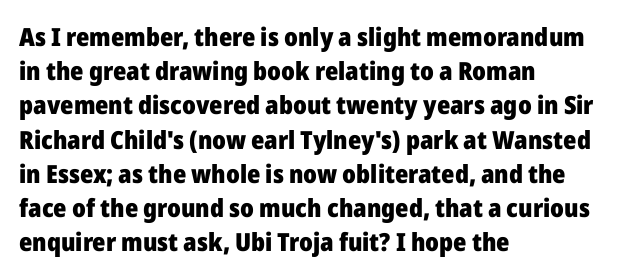
Q: Is the text bold? A: Yes.
Q: Is the text italic (slanted)? A: No, it is upright.
Q: Is the text underlined? A: No.
Q: How is the paragraph aligned? A: Left-aligned.
Q: Is the spacing between letters normal or unusually wide? A: Normal.
Q: Is the spacing between lines tight, normal or loose? A: Normal.
